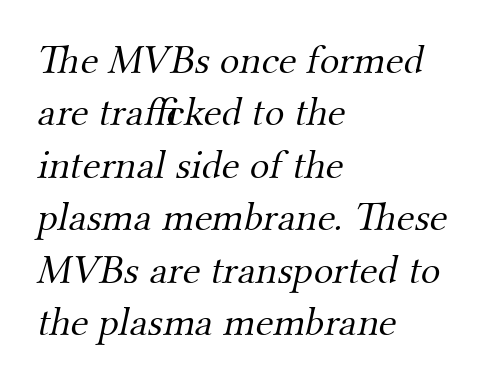
Q: Is the text bold? A: No.
Q: Is the typeface a serif or a sans-serif typeface? A: Serif.
Q: Is the text underlined? A: No.
Q: How is the paragraph aligned? A: Left-aligned.
Q: Is the spacing between letters normal or unusually wide? A: Normal.
Q: Is the spacing between lines tight, normal or loose? A: Normal.
Q: Width (condensed, normal, or wide)? A: Normal.
Q: Stroke contrast? A: Medium.
Q: x-height? A: Small.
Q: Monospaced? A: No.
